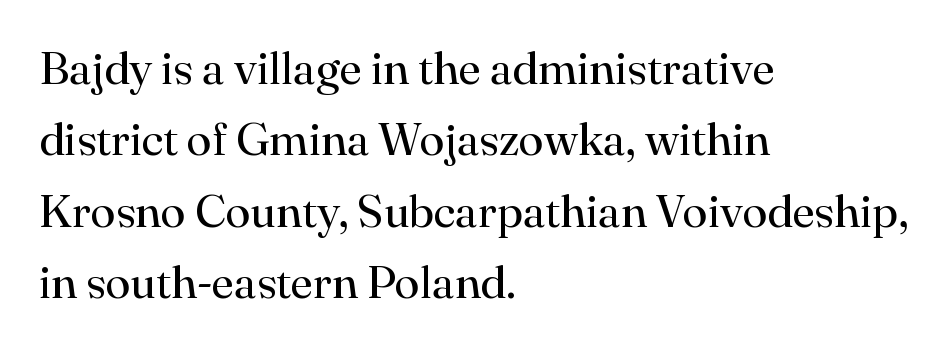
I'd call this a serif setting — the letters wear small feet. The rendering anchors every line to the left-hand side. Bare-footed words on every line. A light-to-regular cut is what we see here. Compared with typical body copy, the letter spacing here is the same.
